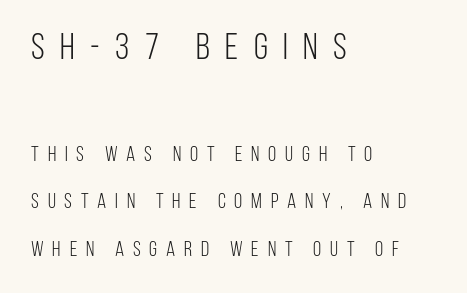
{"serif": "no", "italic": "no", "bold": "no", "weight": "light", "width": "condensed", "stroke_contrast": "low", "x_height": "large", "monospaced": "no", "underline": "no", "align": "left", "line_spacing": "loose", "line_spacing_ratio": 2.27, "letter_spacing": "wide", "letter_spacing_em": 0.42, "larger_block": "first", "size_ratio": 1.76, "glyph_px": 37}
